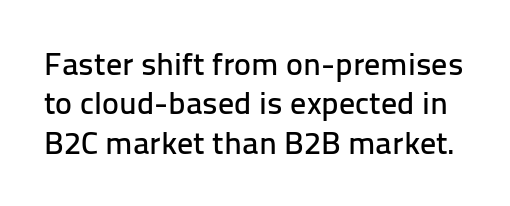
Q: Is the text italic (slanted)? A: No, it is upright.
Q: Is the typeface a serif or a sans-serif typeface? A: Sans-serif.
Q: Is the text underlined? A: No.
Q: Is the spacing between letters normal or unusually wide? A: Normal.
Q: Width (condensed, normal, or wide)? A: Normal.
Q: Stroke contrast? A: Low.
Q: x-height? A: Medium.
Q: Monospaced? A: No.
